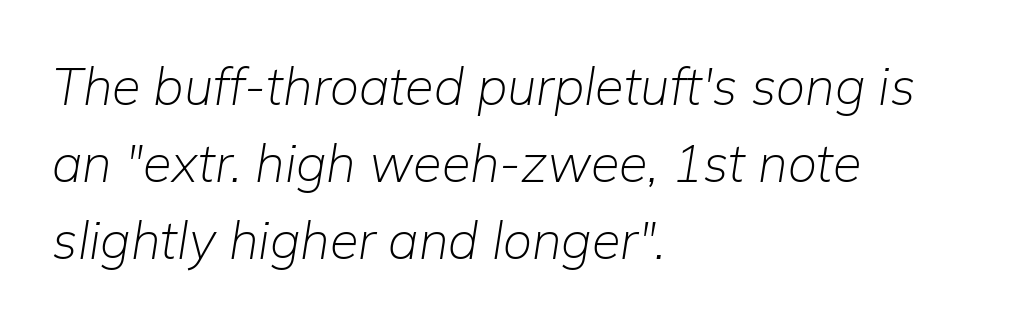
You could call the tracking neutral — neither tight nor loose. Character widths vary here, with narrow letters taking less room than wide ones. Bare-footed words on every line. The passage shown leans; its letterforms are oblique. The passage shown stacks its lines at a standard gap.
